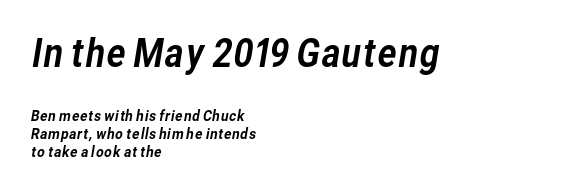
Q: Is the typeface a serif or a sans-serif typeface? A: Sans-serif.
Q: Is the text underlined? A: No.
Q: How is the paragraph aligned? A: Left-aligned.
Q: Is the spacing between letters normal or unusually wide? A: Normal.
Q: Which block of text is set in a larger size, the first (top) or the second (bottom)? A: The first (top) one.
Q: Width (condensed, normal, or wide)? A: Normal.
Q: Stroke contrast? A: Low.
Q: x-height? A: Medium.
Q: Monospaced? A: No.
